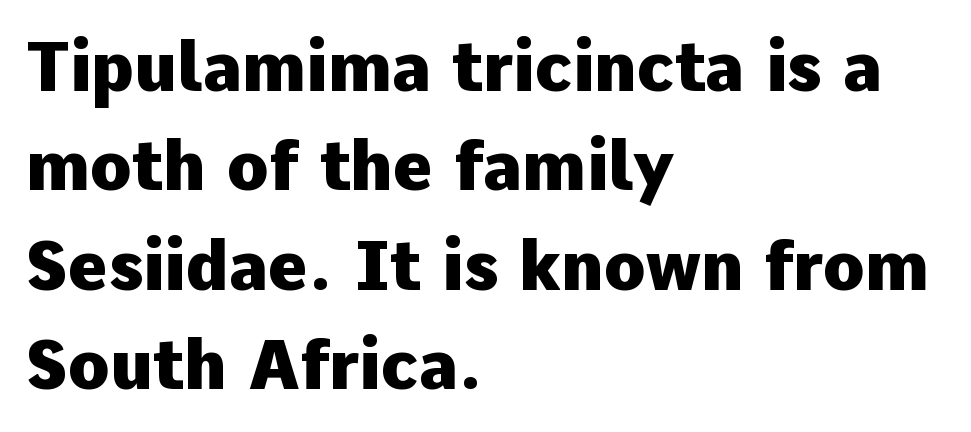
Q: Is the text bold? A: Yes.
Q: Is the text italic (slanted)? A: No, it is upright.
Q: Is the typeface a serif or a sans-serif typeface? A: Sans-serif.
Q: Is the text underlined? A: No.
Q: How is the paragraph aligned? A: Left-aligned.
Q: Is the spacing between letters normal or unusually wide? A: Normal.
Q: Is the spacing between lines tight, normal or loose? A: Normal.
Q: Width (condensed, normal, or wide)? A: Normal.
Q: Stroke contrast? A: Low.
Q: x-height? A: Medium.
Q: Monospaced? A: No.
